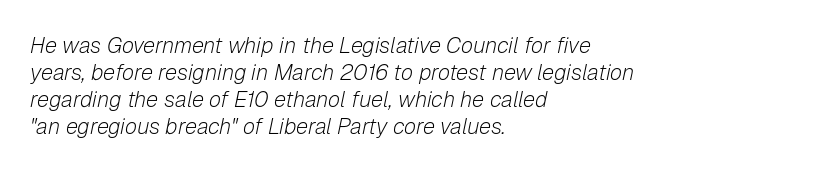
{"italic": "yes", "lean": "right", "slant_degrees": 12, "bold": "no", "underline": "no", "align": "left", "line_spacing_ratio": 1.22, "letter_spacing": "normal", "letter_spacing_em": 0.0, "glyph_px": 22}
